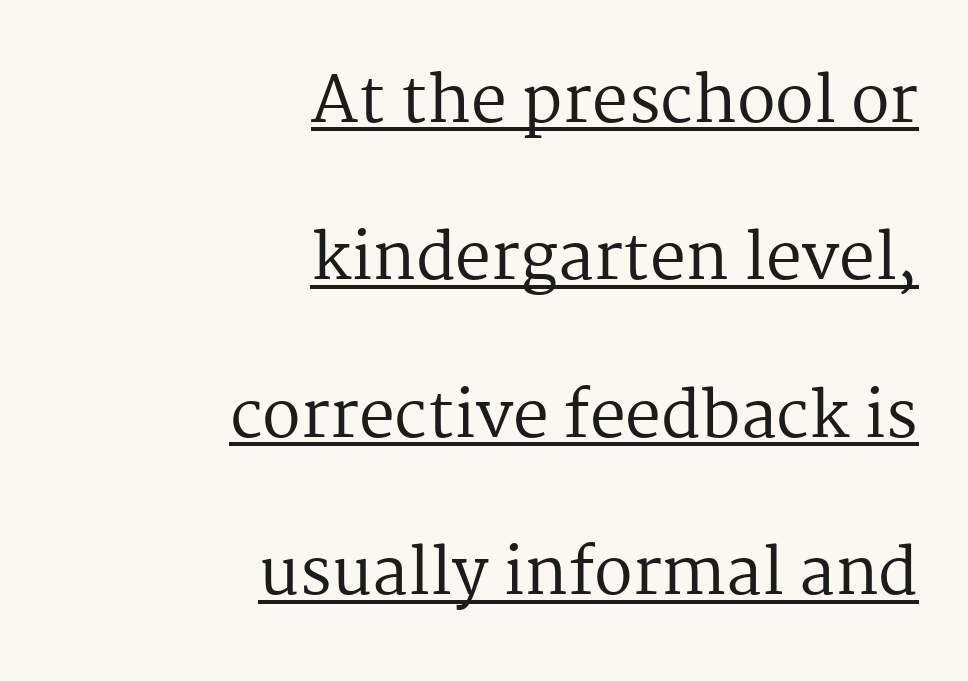
{"serif": "yes", "italic": "no", "bold": "no", "weight": "regular", "width": "normal", "stroke_contrast": "medium", "x_height": "medium", "monospaced": "no", "underline": "yes", "align": "right", "line_spacing": "loose", "line_spacing_ratio": 2.46, "letter_spacing": "normal", "letter_spacing_em": 0.0, "glyph_px": 64}
